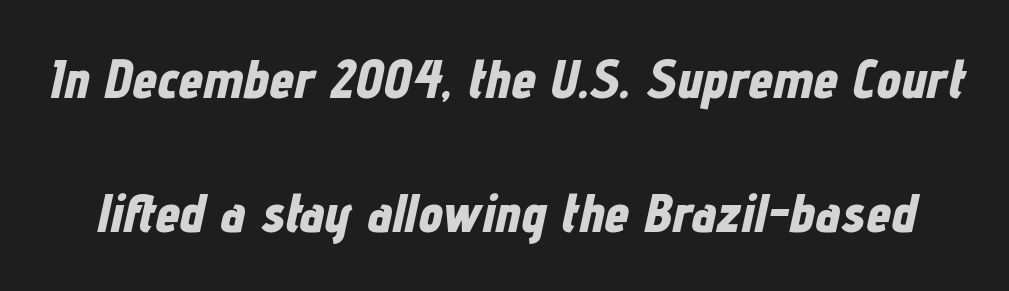
Q: Is the text bold? A: Yes.
Q: Is the text italic (slanted)? A: Yes, it leans right by about 12 degrees.
Q: Is the text underlined? A: No.
Q: Is the spacing between letters normal or unusually wide? A: Normal.
Q: Is the spacing between lines tight, normal or loose? A: Loose.
Q: Width (condensed, normal, or wide)? A: Condensed.
Q: Stroke contrast? A: Low.
Q: x-height? A: Medium.
Q: Monospaced? A: No.
